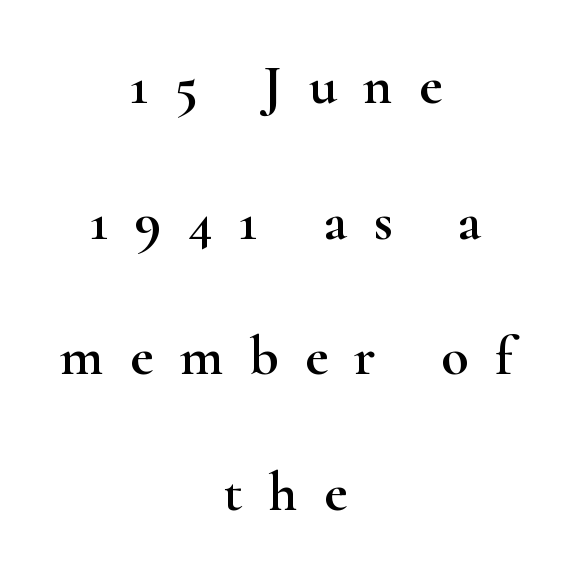
{"serif": "yes", "italic": "no", "width": "wide", "stroke_contrast": "high", "x_height": "small", "monospaced": "no", "underline": "no", "align": "center", "line_spacing": "loose", "line_spacing_ratio": 2.42, "letter_spacing": "wide", "letter_spacing_em": 0.47, "glyph_px": 56}
